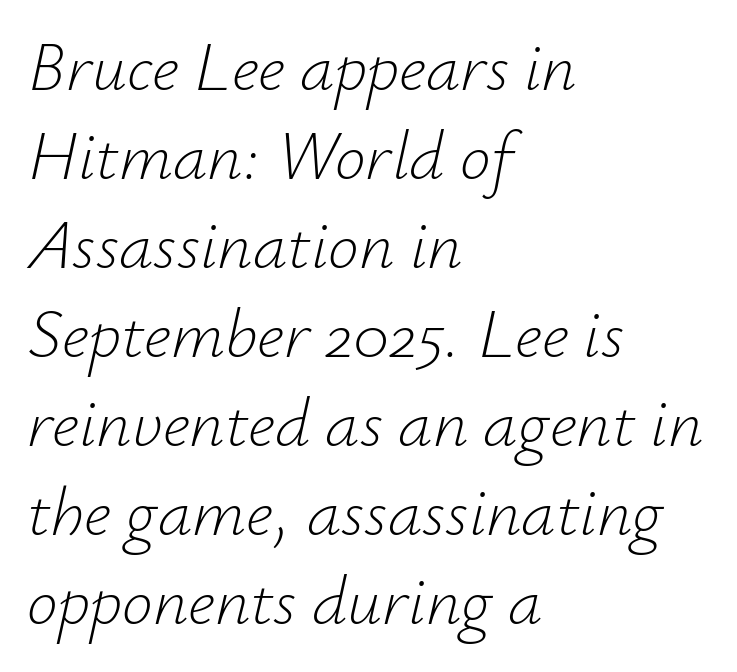
{"italic": "yes", "lean": "right", "slant_degrees": 12, "bold": "no", "weight": "light", "width": "normal", "stroke_contrast": "low", "x_height": "small", "monospaced": "no", "underline": "no", "align": "left", "line_spacing": "normal", "line_spacing_ratio": 1.29, "letter_spacing": "normal", "letter_spacing_em": 0.0, "glyph_px": 69}
